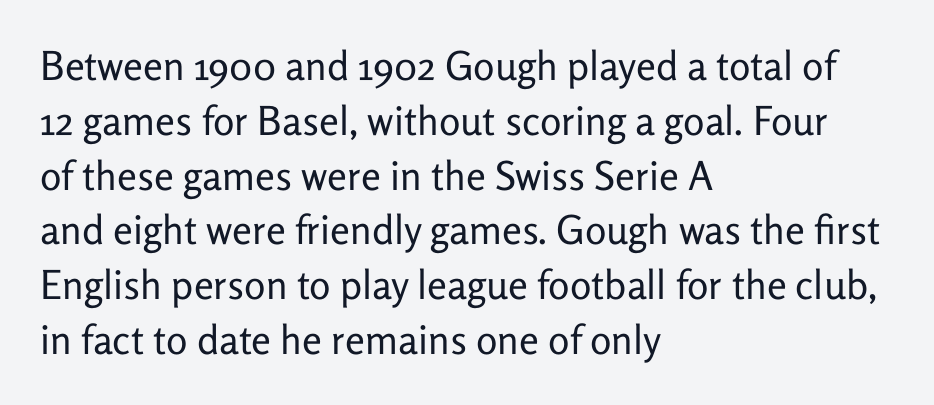
Q: Is the text bold? A: No.
Q: Is the text italic (slanted)? A: No, it is upright.
Q: Is the typeface a serif or a sans-serif typeface? A: Sans-serif.
Q: Is the text underlined? A: No.
Q: How is the paragraph aligned? A: Left-aligned.
Q: Is the spacing between letters normal or unusually wide? A: Normal.
Q: Is the spacing between lines tight, normal or loose? A: Normal.
Q: Width (condensed, normal, or wide)? A: Normal.
Q: Stroke contrast? A: Low.
Q: x-height? A: Medium.
Q: Monospaced? A: No.
